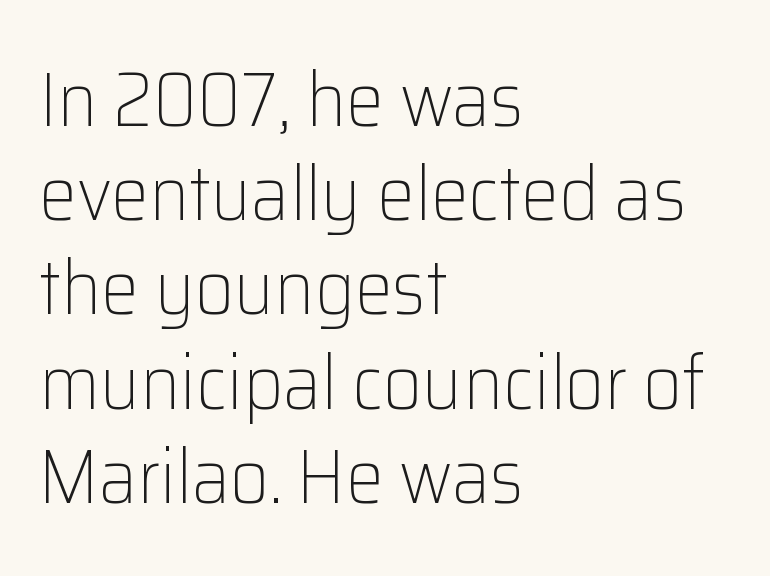
Q: Is the text bold? A: No.
Q: Is the text italic (slanted)? A: No, it is upright.
Q: Is the typeface a serif or a sans-serif typeface? A: Sans-serif.
Q: Is the text underlined? A: No.
Q: How is the paragraph aligned? A: Left-aligned.
Q: Is the spacing between letters normal or unusually wide? A: Normal.
Q: Width (condensed, normal, or wide)? A: Normal.
Q: Stroke contrast? A: Low.
Q: x-height? A: Medium.
Q: Monospaced? A: No.
